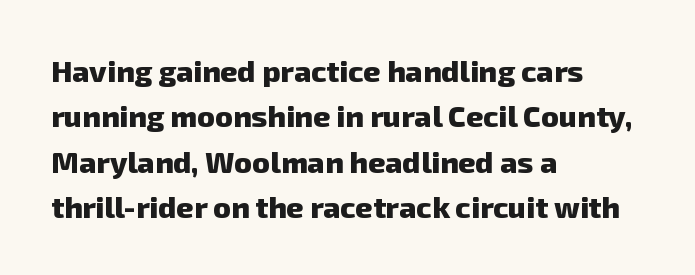
Observe the absence of serifs on each vertical stroke in this sample. Tracking value appears to be zero — textbook default spacing. The rag falls on the right side of this text block. This sample keeps an unexceptional amount of space between lines.
